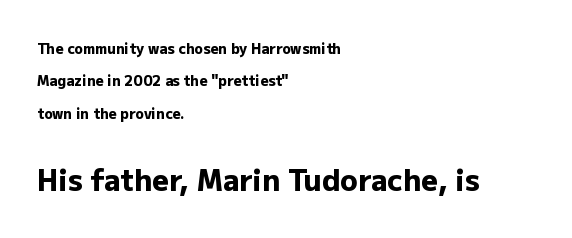
Characters remain perfectly vertical along every line. Leading: increased. Glyph-to-glyph distance matches everyday printed text. The rendering enlarges the type as you move from the upper chunk to the lower. These lines carry a lot of weight — the face is fully bold. The rag falls on the right side of this text block.
